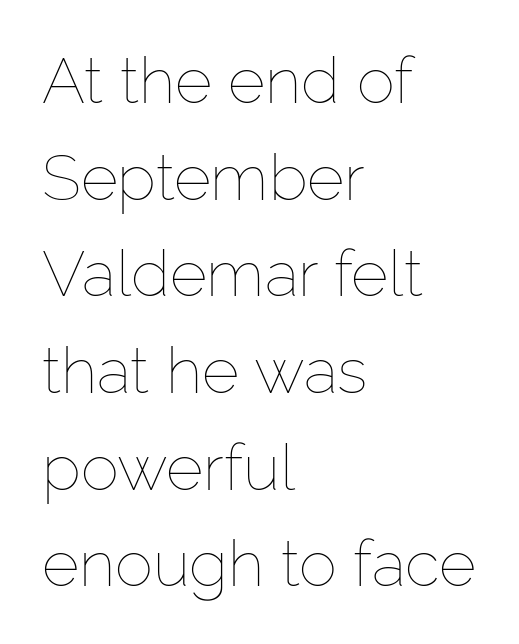
{"italic": "no", "bold": "no", "weight": "thin", "width": "normal", "stroke_contrast": "low", "x_height": "medium", "monospaced": "no", "underline": "no", "align": "left", "line_spacing": "normal", "line_spacing_ratio": 1.51, "letter_spacing": "normal", "letter_spacing_em": 0.0, "glyph_px": 64}
